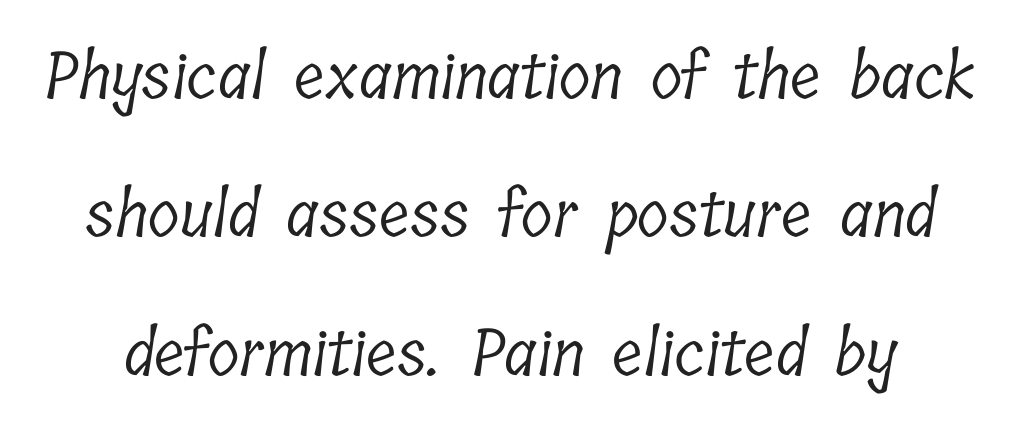
The image shows 65 px light, condensed serif type; set loose line spacing (2.13x), normal letter spacing, not underlined; low stroke contrast and a medium x-height.
